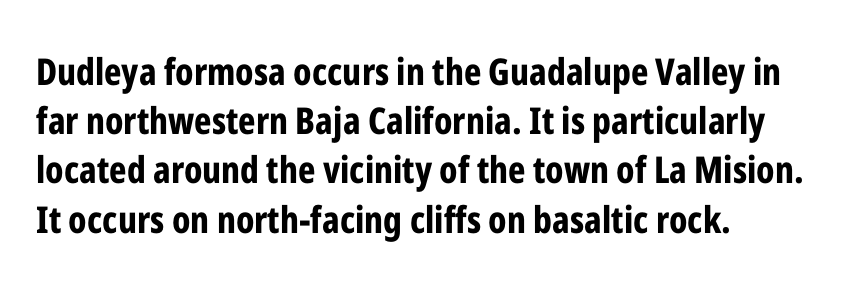
The image shows 37 px bold, condensed sans-serif type, upright; set left-aligned, normal line spacing (1.33x), normal letter spacing, not underlined; low stroke contrast and a medium x-height.
